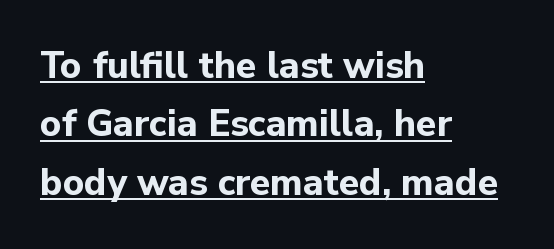
{"serif": "no", "italic": "no", "bold": "yes", "weight": "bold", "width": "normal", "stroke_contrast": "low", "x_height": "medium", "monospaced": "no", "underline": "yes", "align": "left", "line_spacing": "normal", "line_spacing_ratio": 1.58, "letter_spacing": "normal", "letter_spacing_em": 0.0, "glyph_px": 37}
